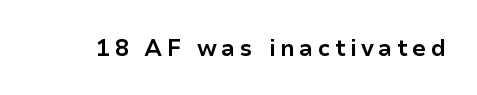
The image shows 23 px bold type, upright; set not underlined.
